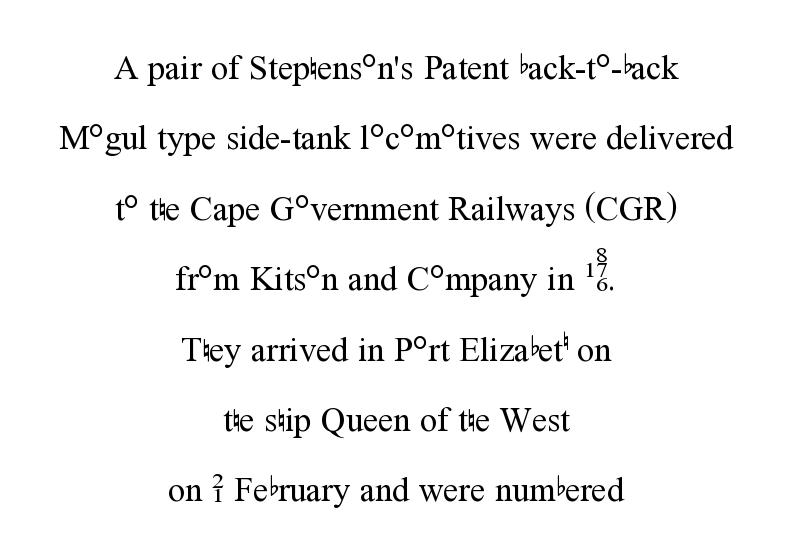
The image shows 34 px regular-weight serif type, upright; set centered, loose line spacing (2.07x), normal letter spacing, not underlined; medium stroke contrast and a medium x-height.
